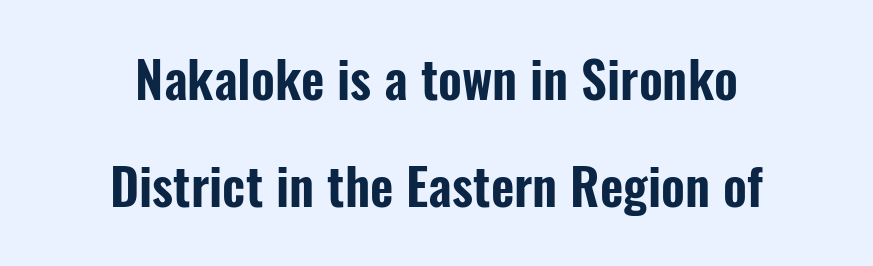
{"serif": "no", "italic": "no", "width": "condensed", "stroke_contrast": "low", "x_height": "medium", "monospaced": "no", "underline": "no", "align": "center", "line_spacing": "loose", "line_spacing_ratio": 2.1, "letter_spacing": "normal", "letter_spacing_em": 0.0, "glyph_px": 51}
